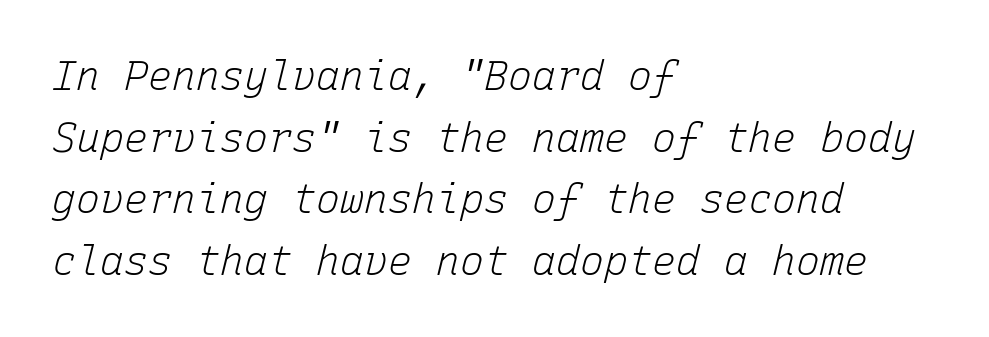
This sample uses plain, unmodified letter spacing. Each new line begins a customary step beneath the previous one. Only glyphs here, with clear space below each row. Casual observation: everything's shoved over to the left. Caption: face not bold, strokes unweighted.
